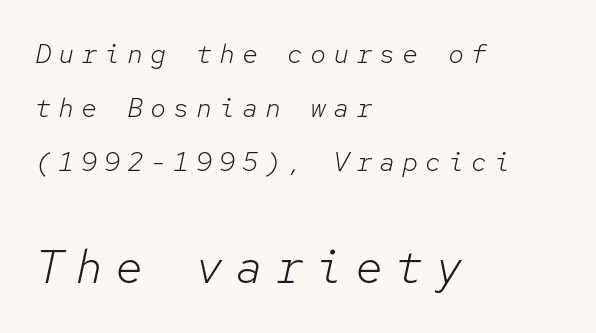
When letters slant like this, we call the style italic. The font is comparable to plain body text, perhaps lighter. Whoever set this chose breathing room over compactness in the vertical rhythm. Plain, unruled lines of type.
